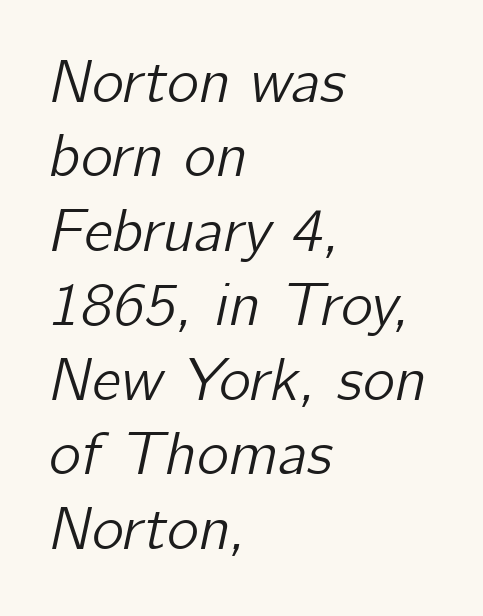
Q: Is the text italic (slanted)? A: Yes, it leans right by about 12 degrees.
Q: Is the text underlined? A: No.
Q: How is the paragraph aligned? A: Left-aligned.
Q: Is the spacing between letters normal or unusually wide? A: Normal.
Q: Width (condensed, normal, or wide)? A: Normal.
Q: Stroke contrast? A: Low.
Q: x-height? A: Medium.
Q: Monospaced? A: No.
